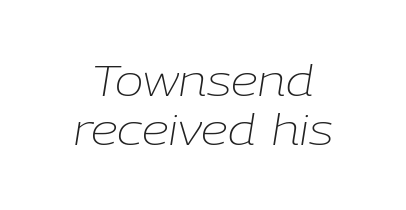
Q: Is the text bold? A: No.
Q: Is the text italic (slanted)? A: Yes, it leans right by about 9 degrees.
Q: Is the text underlined? A: No.
Q: Is the spacing between letters normal or unusually wide? A: Normal.
Q: Is the spacing between lines tight, normal or loose? A: Tight.
Q: Width (condensed, normal, or wide)? A: Normal.
Q: Stroke contrast? A: Low.
Q: x-height? A: Medium.
Q: Monospaced? A: No.
